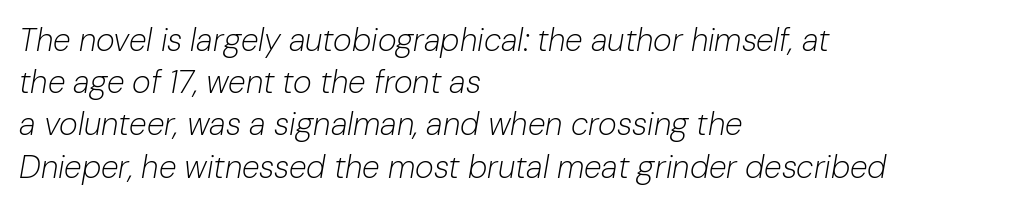
The rendering applies a slant to the glyphs. Nothing unusual about the tracking: characters are spaced as the font intends. This sample keeps an unexceptional amount of space between lines. Descenders hang freely into open space. Summary of weight: not heavy and not bold. This rendering uses left alignment, leaving the right contour irregular.
